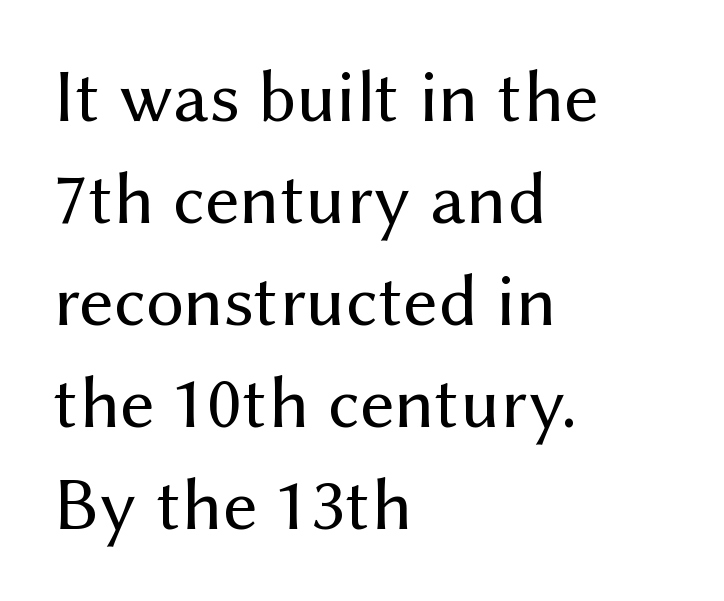
Q: Is the text bold? A: No.
Q: Is the text italic (slanted)? A: No, it is upright.
Q: Is the typeface a serif or a sans-serif typeface? A: Sans-serif.
Q: Is the text underlined? A: No.
Q: How is the paragraph aligned? A: Left-aligned.
Q: Is the spacing between letters normal or unusually wide? A: Normal.
Q: Is the spacing between lines tight, normal or loose? A: Normal.
Q: Width (condensed, normal, or wide)? A: Normal.
Q: Stroke contrast? A: Medium.
Q: x-height? A: Medium.
Q: Monospaced? A: No.
